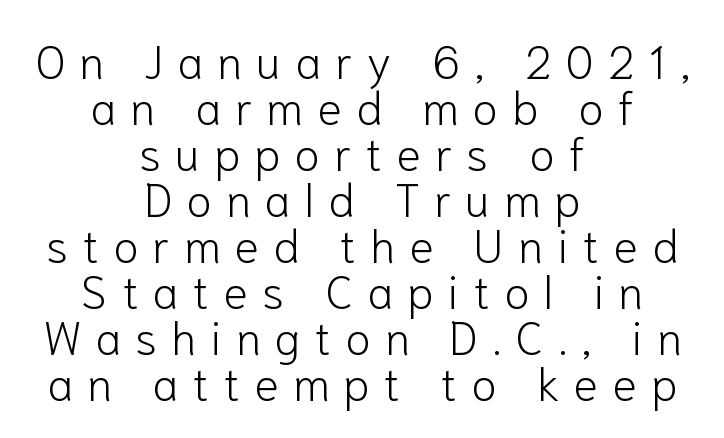
{"serif": "no", "italic": "no", "bold": "no", "weight": "light", "width": "normal", "stroke_contrast": "low", "x_height": "medium", "monospaced": "no", "underline": "no", "align": "center", "line_spacing": "tight", "line_spacing_ratio": 1.0, "letter_spacing": "wide", "letter_spacing_em": 0.31, "glyph_px": 46}
